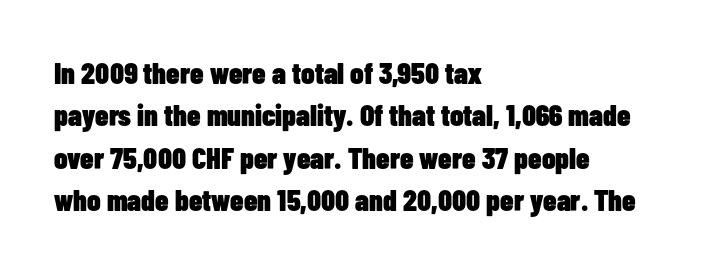
Q: Is the text bold? A: Yes.
Q: Is the text italic (slanted)? A: No, it is upright.
Q: Is the typeface a serif or a sans-serif typeface? A: Sans-serif.
Q: Is the text underlined? A: No.
Q: How is the paragraph aligned? A: Left-aligned.
Q: Is the spacing between letters normal or unusually wide? A: Normal.
Q: Is the spacing between lines tight, normal or loose? A: Normal.
Q: Width (condensed, normal, or wide)? A: Condensed.
Q: Stroke contrast? A: Low.
Q: x-height? A: Medium.
Q: Monospaced? A: No.
